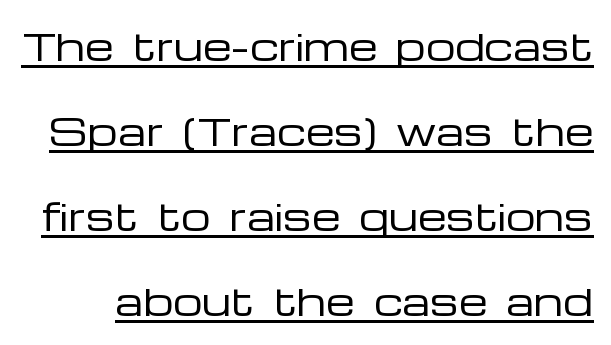
Q: Is the text bold? A: No.
Q: Is the text italic (slanted)? A: No, it is upright.
Q: Is the typeface a serif or a sans-serif typeface? A: Sans-serif.
Q: Is the text underlined? A: Yes.
Q: Is the spacing between letters normal or unusually wide? A: Normal.
Q: Is the spacing between lines tight, normal or loose? A: Loose.
Q: Width (condensed, normal, or wide)? A: Wide.
Q: Stroke contrast? A: Low.
Q: x-height? A: Medium.
Q: Monospaced? A: No.
